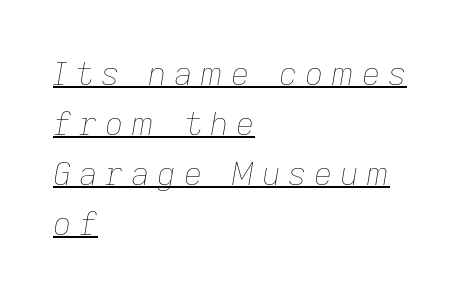
Is the type slanted? Yes — the strokes lean at a clear angle. The face looks like a standard text weight, possibly lighter. The passage shown is underscored from start to finish. In terms of letterspacing, this is a distinctly airy, spread setting. These lines stack with their left ends in a neat column.
